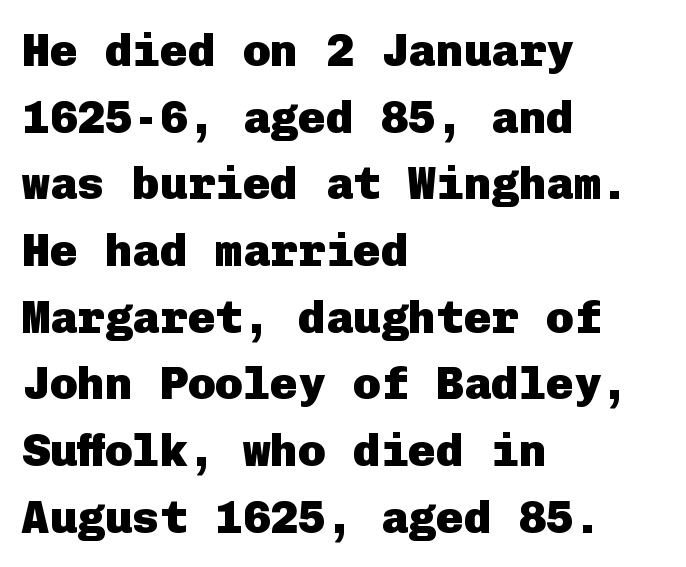
Q: Is the text bold? A: Yes.
Q: Is the text italic (slanted)? A: No, it is upright.
Q: Is the typeface a serif or a sans-serif typeface? A: Sans-serif.
Q: Is the text underlined? A: No.
Q: How is the paragraph aligned? A: Left-aligned.
Q: Is the spacing between letters normal or unusually wide? A: Normal.
Q: Is the spacing between lines tight, normal or loose? A: Normal.
Q: Width (condensed, normal, or wide)? A: Normal.
Q: Stroke contrast? A: Low.
Q: x-height? A: Medium.
